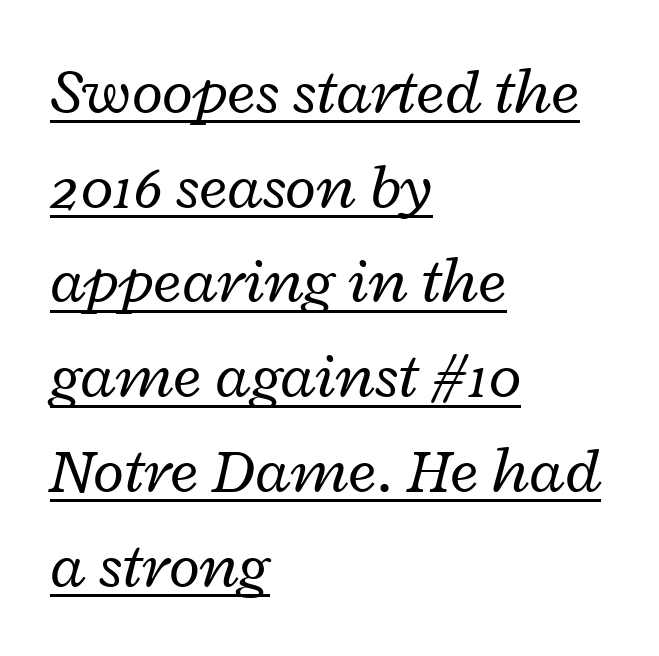
The image shows 64 px regular-weight, wide type, italic (leaning right); set left-aligned, normal line spacing (1.48x), normal letter spacing, underlined; low stroke contrast and a medium x-height.
